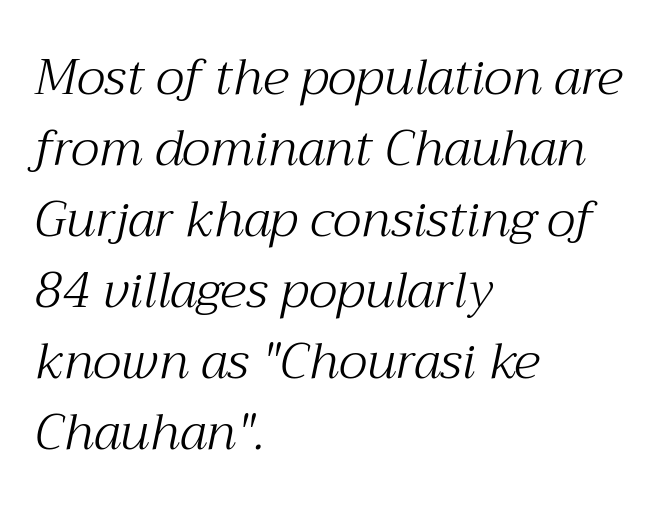
If you measured baseline to baseline, you'd find a middling distance. Descenders hang freely into open space. No heavy texture on the line: the type isn't bold. The face used here is proportionally spaced, like ordinary book or web type. Type style note: has serifs.
